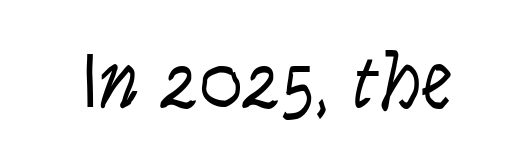
{"italic": "yes", "lean": "right", "slant_degrees": 9, "bold": "no", "weight": "light", "width": "condensed", "stroke_contrast": "low", "x_height": "large", "monospaced": "no", "underline": "no", "letter_spacing": "normal", "letter_spacing_em": 0.0, "glyph_px": 80}
